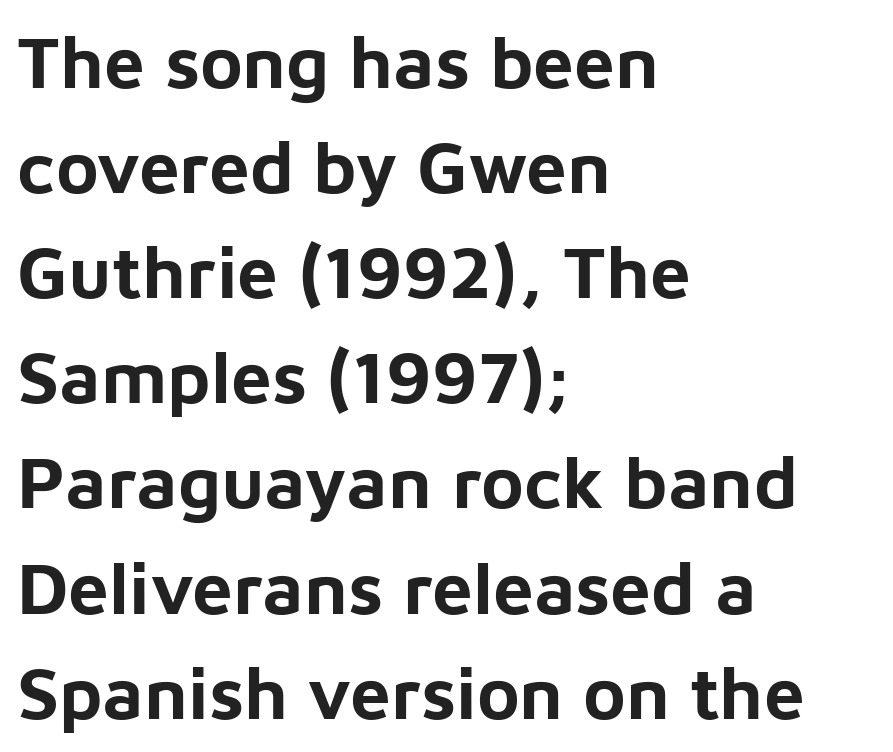
{"serif": "no", "italic": "no", "bold": "yes", "weight": "bold", "width": "normal", "stroke_contrast": "low", "x_height": "medium", "monospaced": "no", "underline": "no", "align": "left", "line_spacing": "normal", "line_spacing_ratio": 1.44, "letter_spacing": "normal", "letter_spacing_em": 0.0, "glyph_px": 73}
